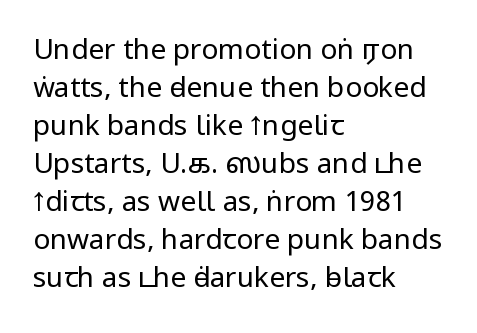
{"serif": "no", "italic": "no", "bold": "no", "weight": "regular", "width": "condensed", "stroke_contrast": "low", "underline": "no", "align": "left", "line_spacing": "normal", "line_spacing_ratio": 1.36, "letter_spacing": "normal", "letter_spacing_em": 0.0, "glyph_px": 28}
